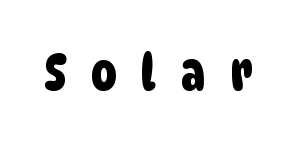
{"serif": "no", "width": "condensed", "stroke_contrast": "low", "x_height": "large", "monospaced": "no", "underline": "no", "letter_spacing": "wide", "letter_spacing_em": 0.48, "glyph_px": 51}
